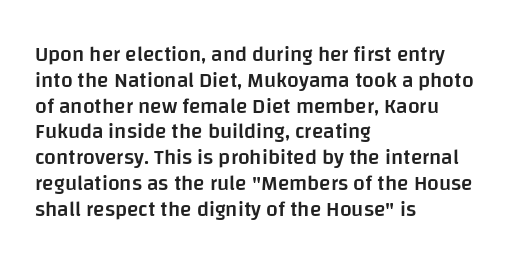
{"italic": "no", "bold": "semi", "underline": "no", "align": "left", "line_spacing_ratio": 1.23, "letter_spacing": "normal", "letter_spacing_em": 0.0, "glyph_px": 21}
